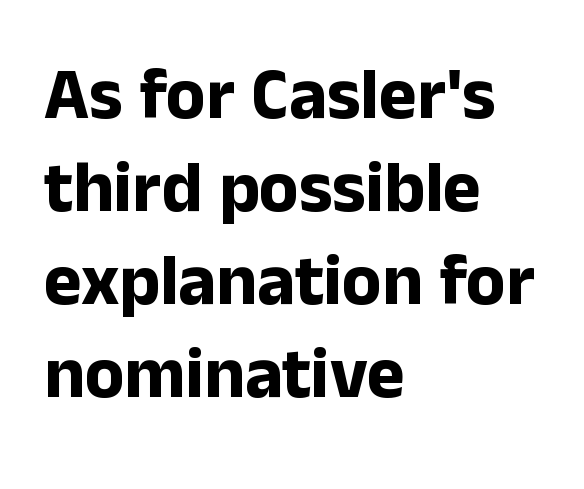
{"serif": "no", "italic": "no", "bold": "yes", "weight": "bold", "width": "normal", "stroke_contrast": "low", "x_height": "medium", "monospaced": "no", "underline": "no", "align": "left", "line_spacing": "normal", "line_spacing_ratio": 1.29, "letter_spacing": "normal", "letter_spacing_em": 0.0, "glyph_px": 72}
